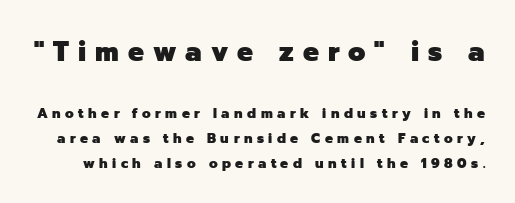
{"serif": "no", "italic": "no", "bold": "yes", "weight": "heavy", "width": "normal", "stroke_contrast": "low", "x_height": "medium", "monospaced": "no", "underline": "no", "line_spacing_ratio": 1.78, "letter_spacing": "wide", "letter_spacing_em": 0.32, "larger_block": "first", "size_ratio": 2.0, "glyph_px": 28}
